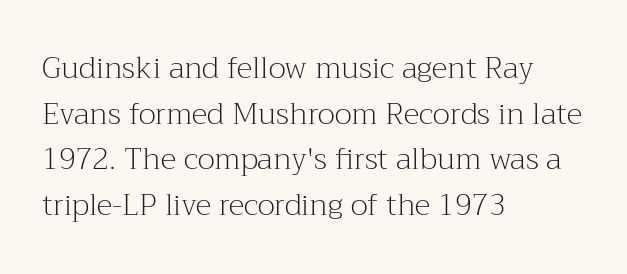
Q: Is the text bold? A: No.
Q: Is the text italic (slanted)? A: No, it is upright.
Q: Is the typeface a serif or a sans-serif typeface? A: Serif.
Q: Is the text underlined? A: No.
Q: How is the paragraph aligned? A: Left-aligned.
Q: Is the spacing between letters normal or unusually wide? A: Normal.
Q: Is the spacing between lines tight, normal or loose? A: Normal.
Q: Width (condensed, normal, or wide)? A: Normal.
Q: Stroke contrast? A: Medium.
Q: x-height? A: Medium.
Q: Monospaced? A: No.
